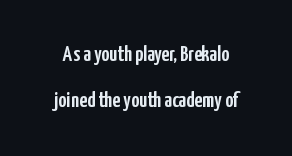
{"italic": "no", "underline": "no", "line_spacing": "loose", "line_spacing_ratio": 2.07, "letter_spacing": "normal", "letter_spacing_em": 0.0, "glyph_px": 22}
